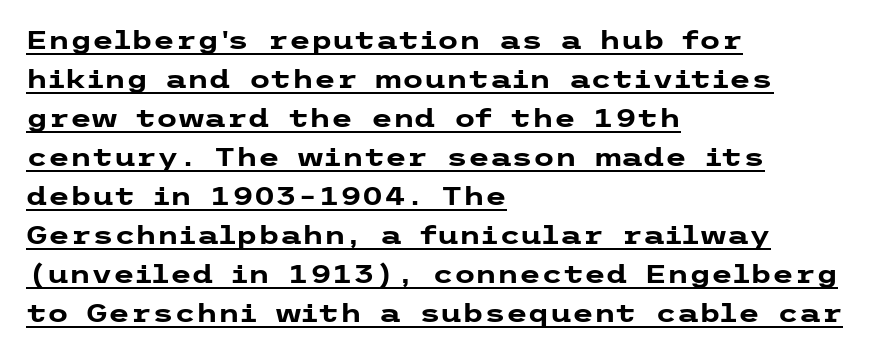
The tracking reads as untouched default to a designer's eye. Italic? Not at all — the glyphs are vertical. Bold? Absolutely — the strokes are thick and heavy. Layout note: lines flush left.
